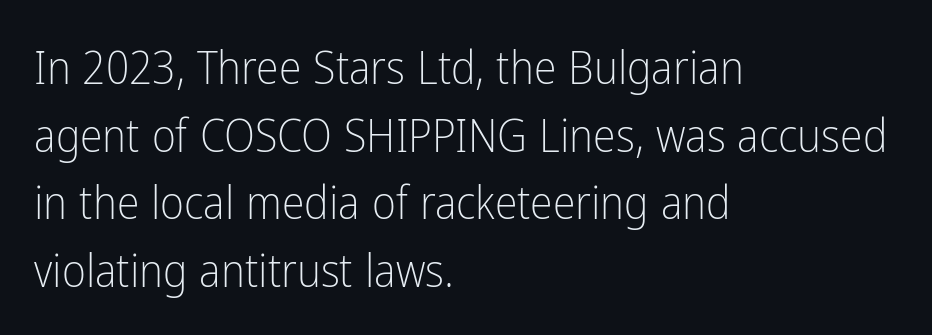
Left-aligned paragraph, ragged on the right. The letterforms sit shoulder to shoulder at normal distance. Character widths vary here, with narrow letters taking less room than wide ones. The strokes are not fattened; the text isn't bold. Regular leading.
